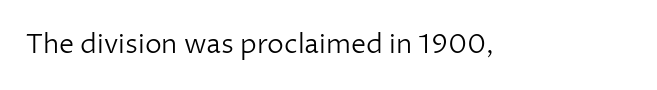
The image shows 27 px text type, upright; set normal letter spacing, not underlined.
